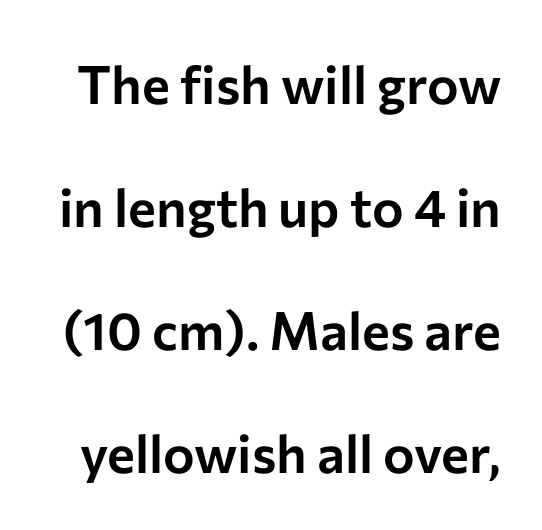
Q: Is the text italic (slanted)? A: No, it is upright.
Q: Is the typeface a serif or a sans-serif typeface? A: Sans-serif.
Q: Is the text underlined? A: No.
Q: Is the spacing between letters normal or unusually wide? A: Normal.
Q: Is the spacing between lines tight, normal or loose? A: Loose.
Q: Width (condensed, normal, or wide)? A: Normal.
Q: Stroke contrast? A: Low.
Q: x-height? A: Medium.
Q: Monospaced? A: No.
